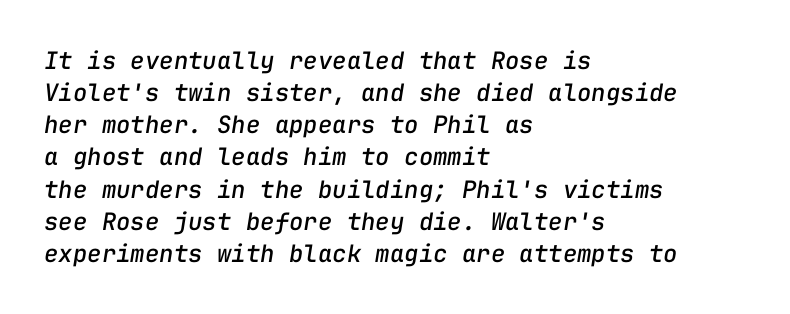
Nobody touched the tracking dial on this one. Descenders are the only things crossing below the line. Does the leading feel generous? No, just average. Every character sits at an angle, as italics do.
